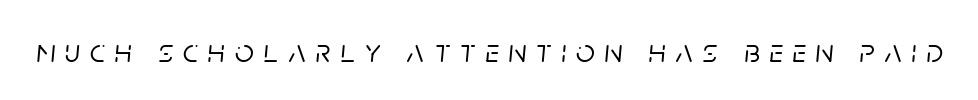
This sample uses an oblique cut, with every glyph tilted off the vertical. The space beneath each line is pristine and unruled. This sample has the flowing, uneven cadence of proportional lettering. Caption: expanded tracking, letters set apart.
